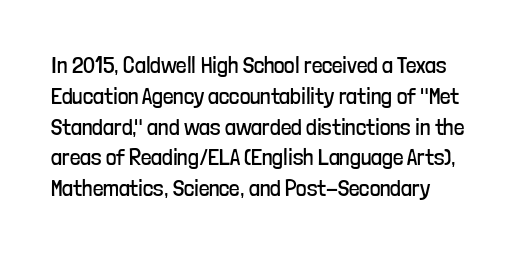
Q: Is the text bold? A: No.
Q: Is the text italic (slanted)? A: No, it is upright.
Q: Is the text underlined? A: No.
Q: Is the spacing between letters normal or unusually wide? A: Normal.
Q: Is the spacing between lines tight, normal or loose? A: Normal.
